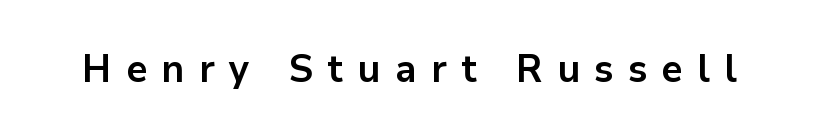
The image shows 39 px bold sans-serif type, upright; set unusually wide letter spacing (+0.37 em), not underlined; low stroke contrast and a medium x-height.
